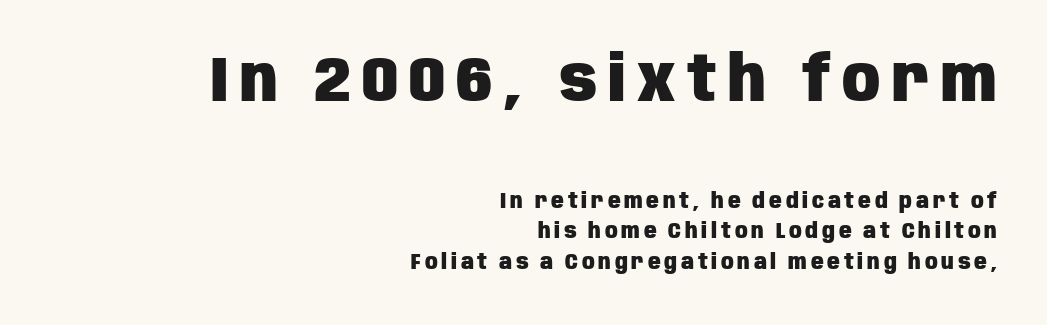
Q: Is the text bold? A: Yes.
Q: Is the text italic (slanted)? A: No, it is upright.
Q: Is the typeface a serif or a sans-serif typeface? A: Sans-serif.
Q: Is the text underlined? A: No.
Q: How is the paragraph aligned? A: Right-aligned.
Q: Is the spacing between lines tight, normal or loose? A: Normal.
Q: Which block of text is set in a larger size, the first (top) or the second (bottom)? A: The first (top) one.
Q: Width (condensed, normal, or wide)? A: Condensed.
Q: Stroke contrast? A: Low.
Q: x-height? A: Large.
Q: Monospaced? A: No.
